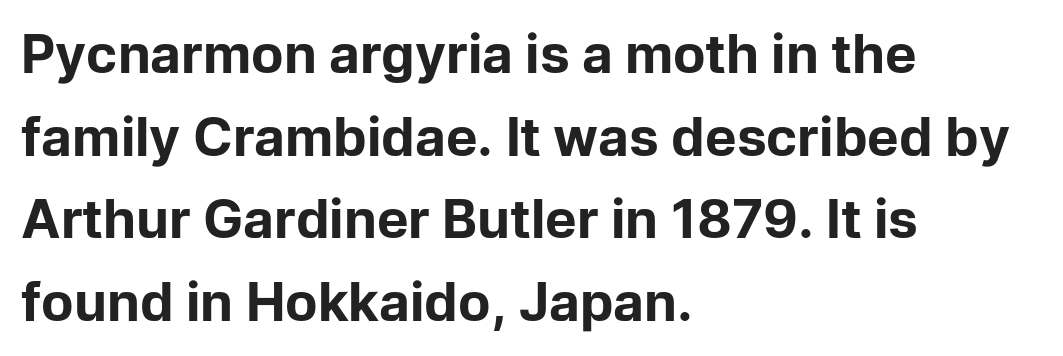
Q: Is the text bold? A: Yes.
Q: Is the text italic (slanted)? A: No, it is upright.
Q: Is the typeface a serif or a sans-serif typeface? A: Sans-serif.
Q: Is the text underlined? A: No.
Q: How is the paragraph aligned? A: Left-aligned.
Q: Is the spacing between letters normal or unusually wide? A: Normal.
Q: Is the spacing between lines tight, normal or loose? A: Normal.
Q: Width (condensed, normal, or wide)? A: Normal.
Q: Stroke contrast? A: Low.
Q: x-height? A: Medium.
Q: Monospaced? A: No.
